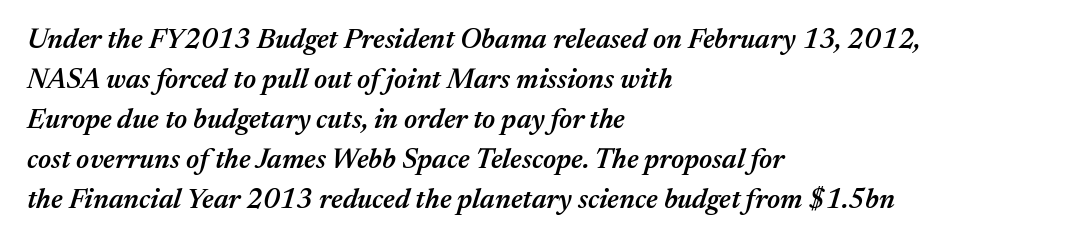
The image shows 28 px semibold type, italic (leaning right); set left-aligned, normal line spacing (1.43x), normal letter spacing, not underlined; medium stroke contrast and a medium x-height.
